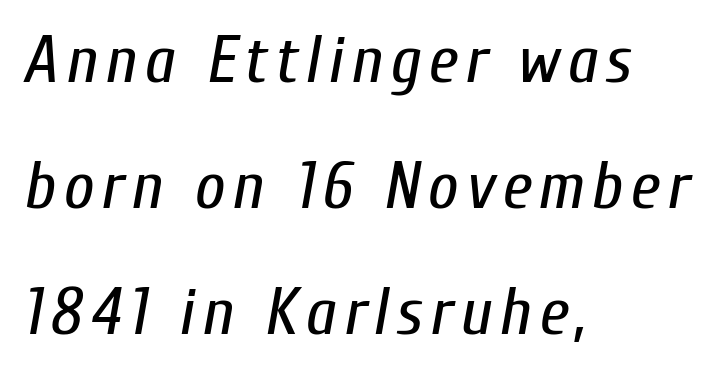
{"italic": "yes", "lean": "right", "slant_degrees": 10, "bold": "no", "weight": "regular", "width": "condensed", "stroke_contrast": "low", "x_height": "medium", "monospaced": "no", "underline": "no", "align": "left", "line_spacing_ratio": 1.88, "glyph_px": 67}
